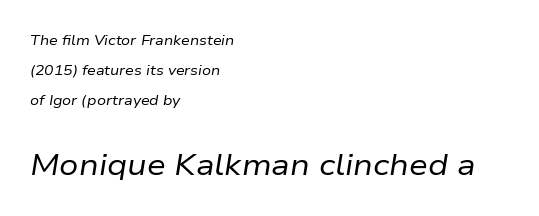
Q: Is the text bold? A: No.
Q: Is the text italic (slanted)? A: Yes, it leans right by about 9 degrees.
Q: Is the text underlined? A: No.
Q: How is the paragraph aligned? A: Left-aligned.
Q: Is the spacing between letters normal or unusually wide? A: Normal.
Q: Is the spacing between lines tight, normal or loose? A: Loose.
Q: Which block of text is set in a larger size, the first (top) or the second (bottom)? A: The second (bottom) one.
Q: Width (condensed, normal, or wide)? A: Normal.
Q: Stroke contrast? A: Low.
Q: x-height? A: Medium.
Q: Monospaced? A: No.
